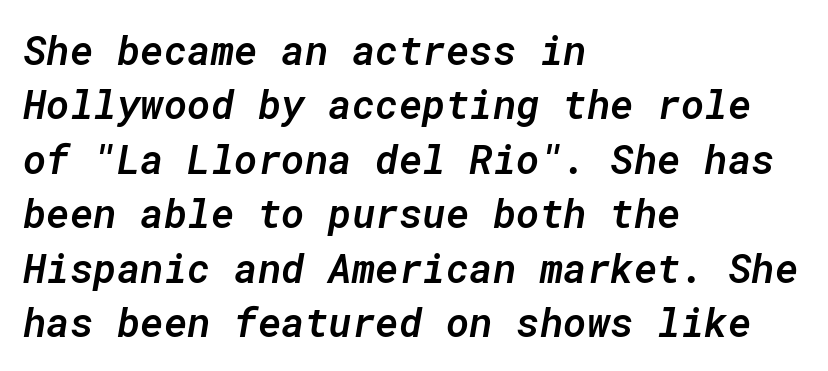
Q: Is the text bold? A: Semi-bold.
Q: Is the text italic (slanted)? A: Yes, it leans right by about 10 degrees.
Q: Is the text underlined? A: No.
Q: How is the paragraph aligned? A: Left-aligned.
Q: Is the spacing between letters normal or unusually wide? A: Normal.
Q: Is the spacing between lines tight, normal or loose? A: Normal.
Q: Width (condensed, normal, or wide)? A: Normal.
Q: Stroke contrast? A: Low.
Q: x-height? A: Medium.
Q: Monospaced? A: Yes.
